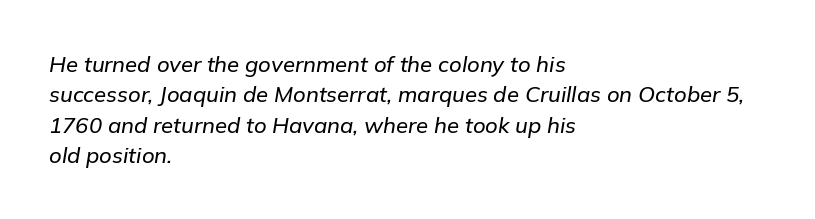
The letterforms sit shoulder to shoulder at normal distance. Reading down the column, the eye jumps a familiar distance to each next line. The strip under each line holds only bare page. The rendering anchors every line to the left-hand side.
